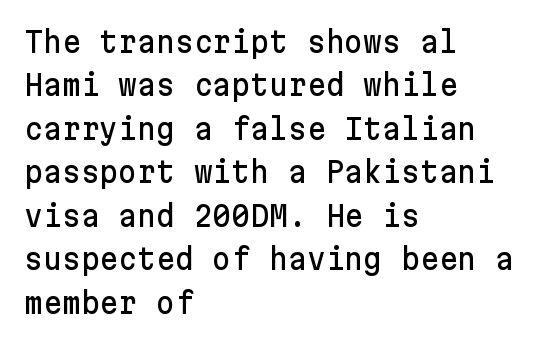
{"serif": "no", "italic": "no", "width": "normal", "stroke_contrast": "low", "x_height": "medium", "underline": "no", "align": "left", "line_spacing": "normal", "line_spacing_ratio": 1.5, "letter_spacing": "normal", "letter_spacing_em": 0.0, "glyph_px": 29}
